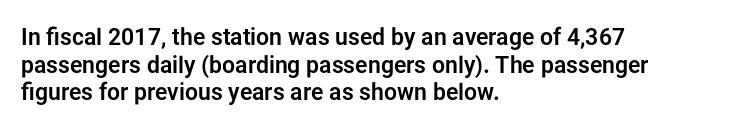
Q: Is the text italic (slanted)? A: No, it is upright.
Q: Is the text underlined? A: No.
Q: How is the paragraph aligned? A: Left-aligned.
Q: Is the spacing between letters normal or unusually wide? A: Normal.
